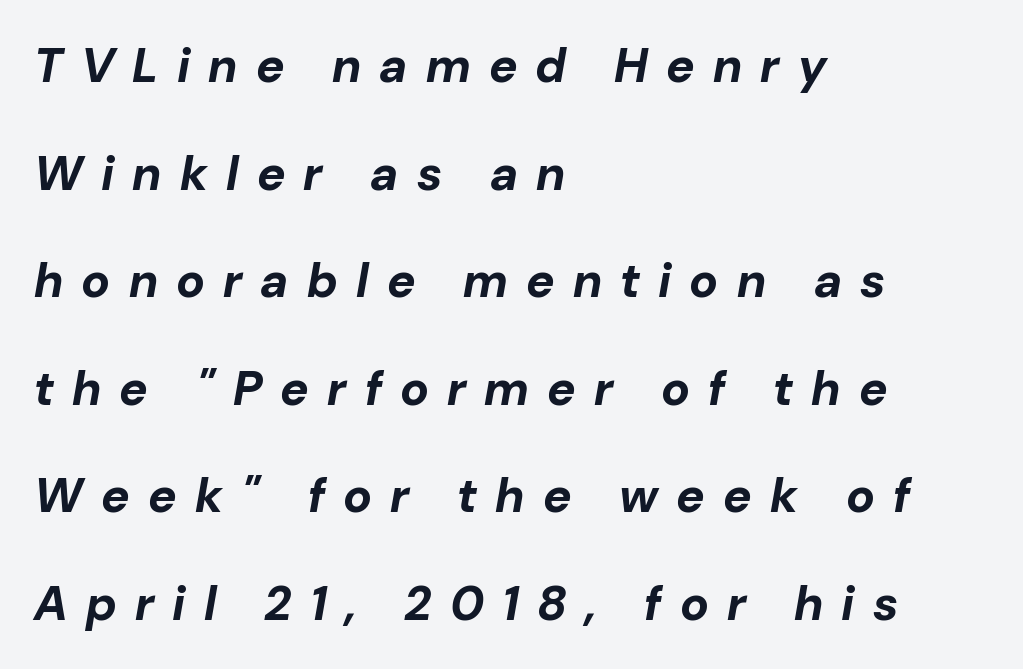
The image shows 48 px bold type, italic (leaning right); set left-aligned, loose line spacing (2.24x), unusually wide letter spacing (+0.38 em), not underlined; low stroke contrast and a medium x-height.
